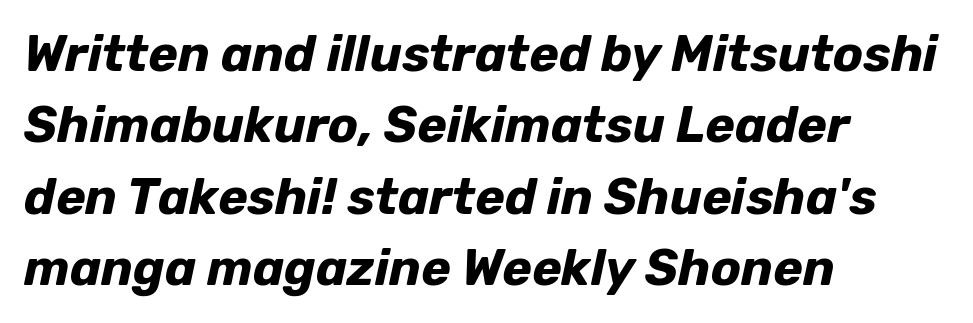
Q: Is the text bold? A: Yes.
Q: Is the text italic (slanted)? A: Yes, it leans right by about 12 degrees.
Q: Is the text underlined? A: No.
Q: How is the paragraph aligned? A: Left-aligned.
Q: Is the spacing between letters normal or unusually wide? A: Normal.
Q: Is the spacing between lines tight, normal or loose? A: Normal.
Q: Width (condensed, normal, or wide)? A: Normal.
Q: Stroke contrast? A: Low.
Q: x-height? A: Medium.
Q: Monospaced? A: No.
